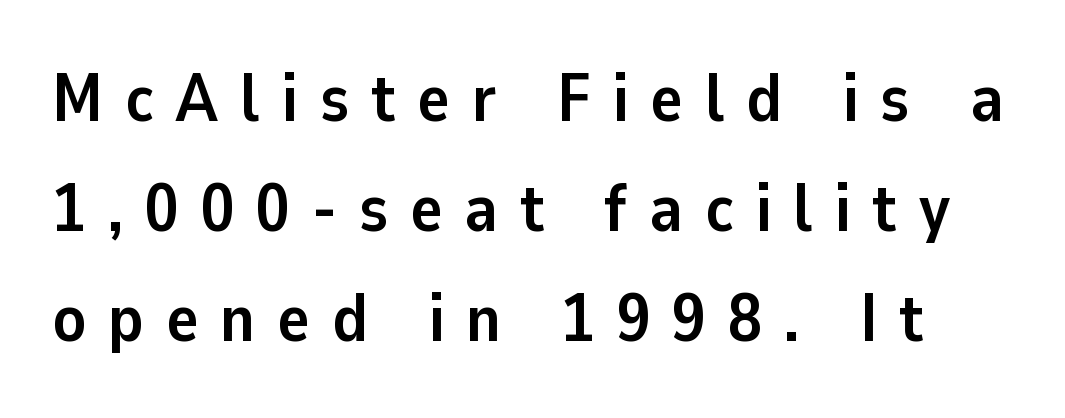
The image shows 68 px semibold sans-serif type, upright; set normal line spacing (1.62x), unusually wide letter spacing (+0.32 em), not underlined; low stroke contrast and a medium x-height.
